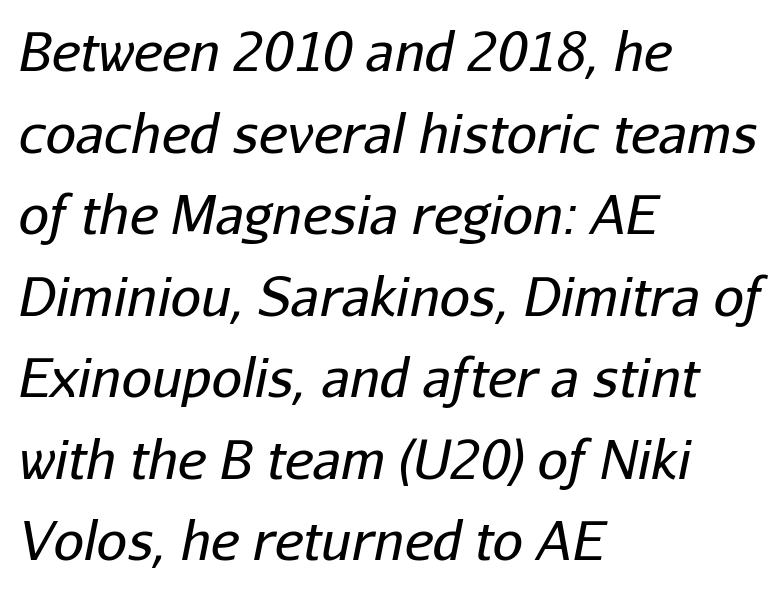
The image shows 54 px regular-weight type, italic (leaning right); set left-aligned, normal line spacing (1.51x), normal letter spacing, not underlined; low stroke contrast and a medium x-height.
